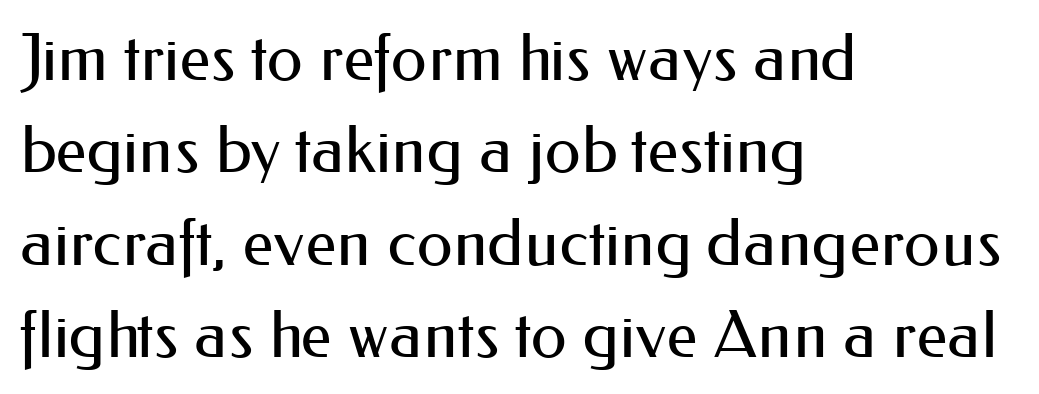
Q: Is the text bold? A: No.
Q: Is the text italic (slanted)? A: No, it is upright.
Q: Is the typeface a serif or a sans-serif typeface? A: Sans-serif.
Q: Is the text underlined? A: No.
Q: How is the paragraph aligned? A: Left-aligned.
Q: Is the spacing between letters normal or unusually wide? A: Normal.
Q: Is the spacing between lines tight, normal or loose? A: Normal.
Q: Width (condensed, normal, or wide)? A: Normal.
Q: Stroke contrast? A: Medium.
Q: x-height? A: Small.
Q: Monospaced? A: No.
